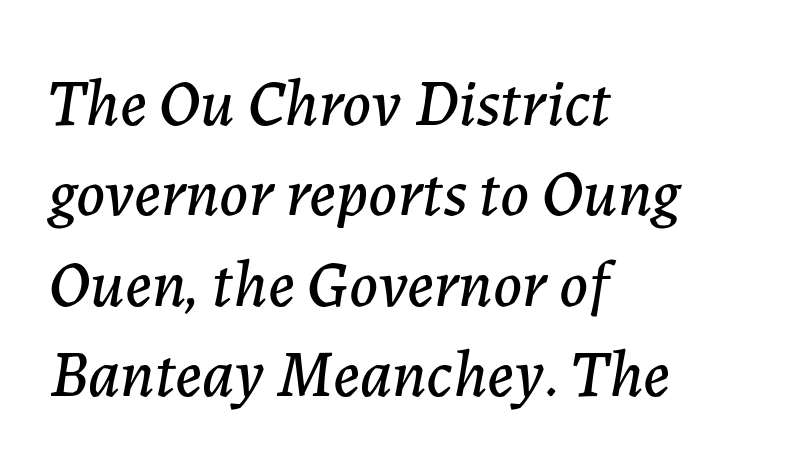
Students, note that the glyphs here touch the page at normal intervals. Characters are canted at an angle relative to the baseline's perpendicular. Short and long lines alike share a common starting point at left. Normally led — the rows are evenly, conventionally spaced. Note the varied advance widths — an 'i' is clearly narrower than an 'm'. This rendering features lettering with no underline.
